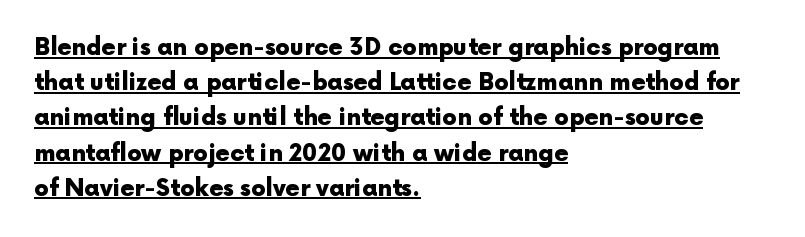
Each line of the rendering has a horizontal stroke beneath the glyphs. The leading is moderate, giving the passage an even texture. Short note: letters normally spaced. Italic? Not at all — the glyphs are vertical. A full-strength bold gives these letters their thick strokes. Which margin do the lines hug? The left one — the right edge is uneven.
